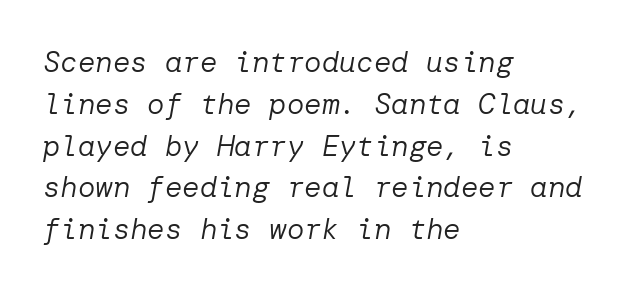
The image shows 29 px regular-weight type, italic (leaning right); set left-aligned, normal line spacing (1.44x), normal letter spacing, not underlined; low stroke contrast and a medium x-height.
